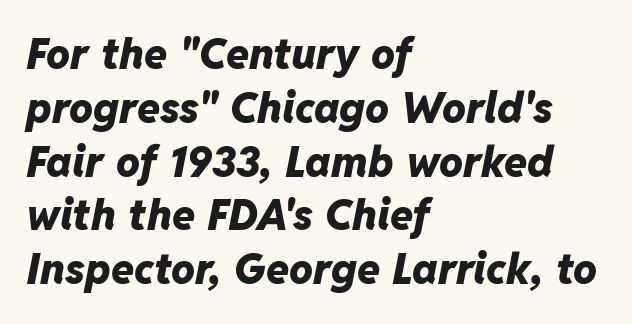
Q: Is the text bold? A: Yes.
Q: Is the text italic (slanted)? A: Yes, it leans right by about 11 degrees.
Q: Is the text underlined? A: No.
Q: How is the paragraph aligned? A: Left-aligned.
Q: Is the spacing between letters normal or unusually wide? A: Normal.
Q: Is the spacing between lines tight, normal or loose? A: Normal.
Q: Width (condensed, normal, or wide)? A: Normal.
Q: Stroke contrast? A: Low.
Q: x-height? A: Medium.
Q: Monospaced? A: No.
